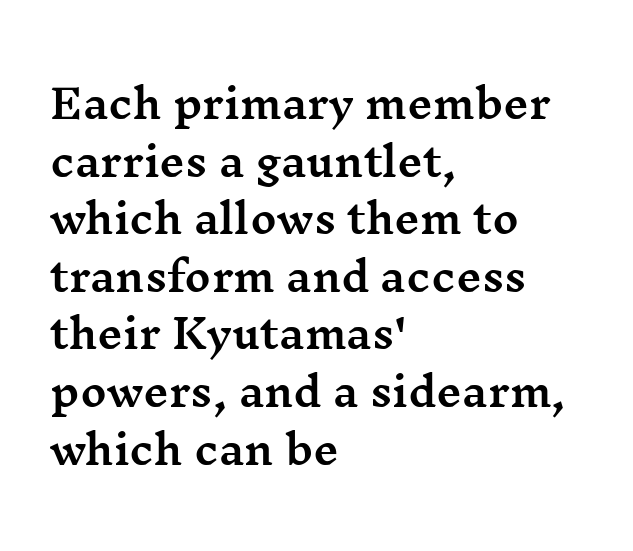
Note the varied advance widths — an 'i' is clearly narrower than an 'm'. Look at the tracking — it's just the regular setting, nothing added. You can tell from the footed stems that serif type was used. Designer's note — italics off, roman on.
